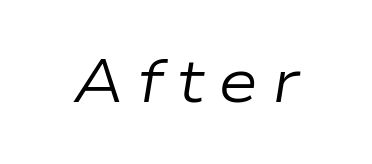
The image shows 61 px regular-weight, wide type, italic (leaning right); set unusually wide letter spacing (+0.22 em), not underlined; low stroke contrast and a medium x-height.
